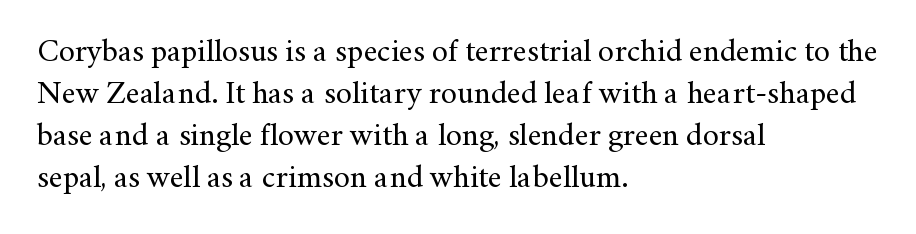
Ascenders rise straight up at ninety degrees. Tracking value appears to be zero — textbook default spacing. This is serif lettering, the kind often seen in printed books. Each row of text sits above clean, open space. Whoever set this chose a conventional vertical rhythm.
